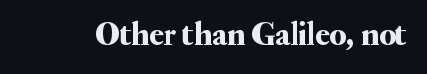
The image shows 33 px serif type, upright; set normal letter spacing, not underlined; medium stroke contrast and a small x-height.
